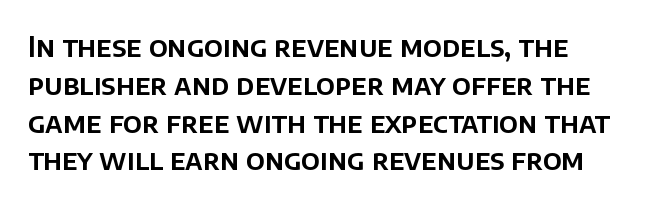
The image shows 28 px sans-serif type, upright; set normal line spacing (1.35x), normal letter spacing, not underlined; low stroke contrast and a large x-height.
